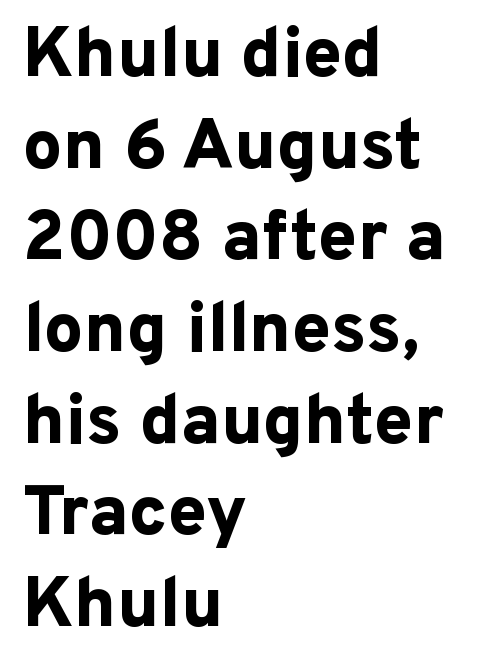
The type family on display is of the sans-serif kind. Its strokes are broad and dark, the hallmark of bold type. The passage shown stacks its lines at a standard gap. Tracking here is standard; glyphs follow each other at the usual distance. The words here are not underlined.
